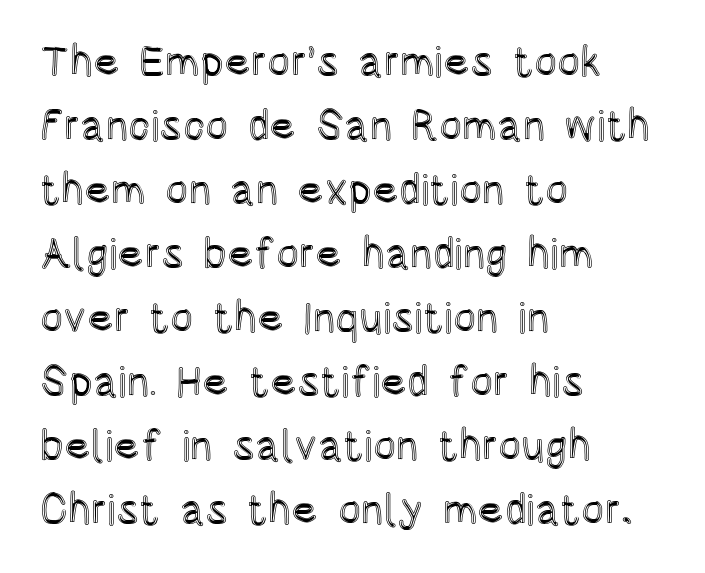
The image shows 43 px condensed type, upright; set left-aligned, normal line spacing (1.49x), normal letter spacing, not underlined; a large x-height.
